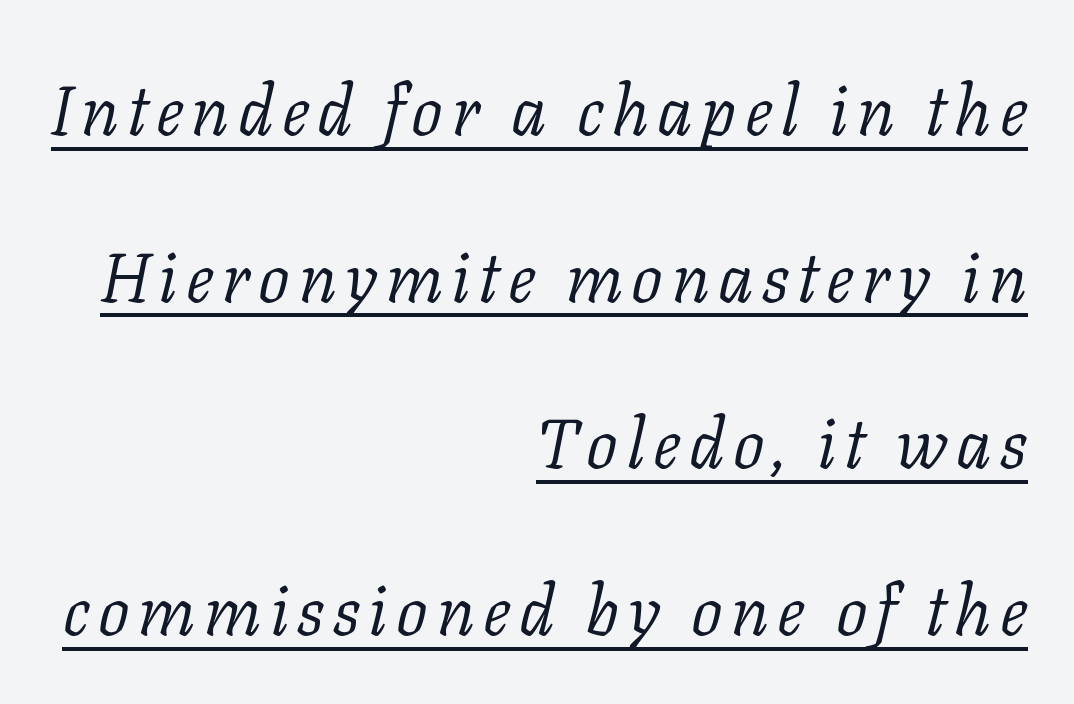
The image shows 70 px light serif type, italic (leaning right); set right-aligned, loose line spacing (2.38x), underlined; low stroke contrast and a medium x-height.
